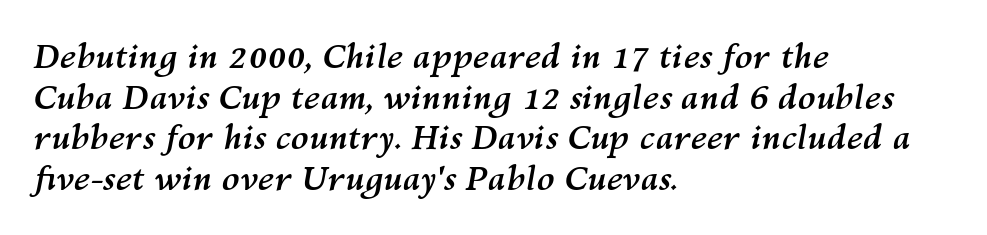
The image shows 33 px semibold type, italic (leaning right); set left-aligned, line spacing 1.23x, normal letter spacing, not underlined; medium stroke contrast and a medium x-height.
